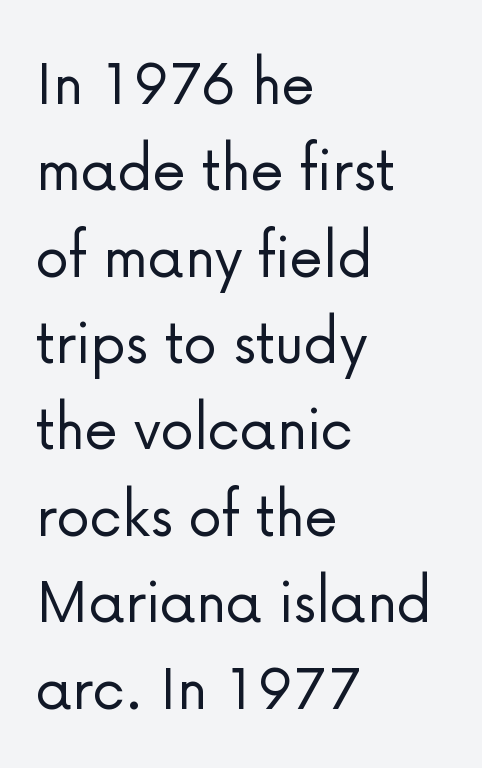
Q: Is the text bold? A: No.
Q: Is the text italic (slanted)? A: No, it is upright.
Q: Is the typeface a serif or a sans-serif typeface? A: Sans-serif.
Q: Is the text underlined? A: No.
Q: How is the paragraph aligned? A: Left-aligned.
Q: Is the spacing between letters normal or unusually wide? A: Normal.
Q: Is the spacing between lines tight, normal or loose? A: Normal.
Q: Width (condensed, normal, or wide)? A: Normal.
Q: Stroke contrast? A: Low.
Q: x-height? A: Medium.
Q: Monospaced? A: No.
